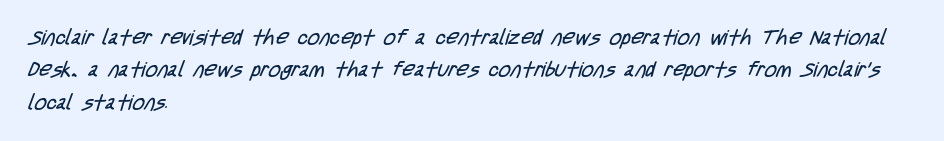
Check under the words: just untouched page. In terms of letterspacing, this is plain default setting. On a weight scale, this lands at 450 or below. The lines in this sample share a left origin and differ only in where they stop.
